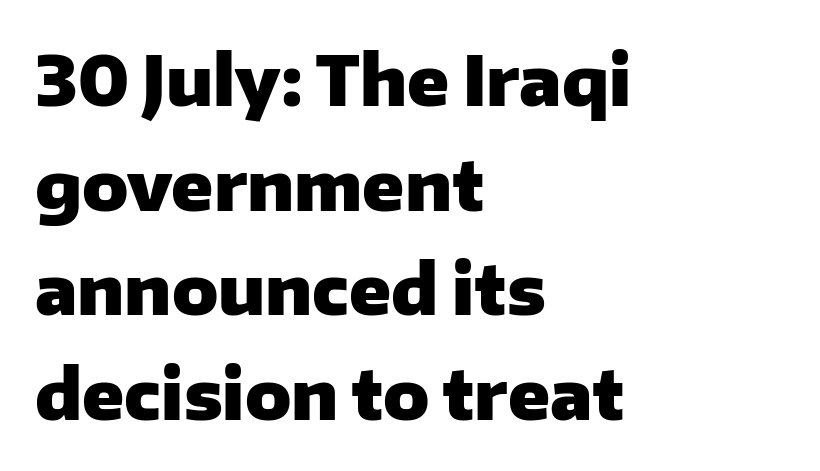
The image shows 68 px heavy sans-serif type, upright; set left-aligned, normal line spacing (1.54x), normal letter spacing, not underlined; low stroke contrast and a medium x-height.
